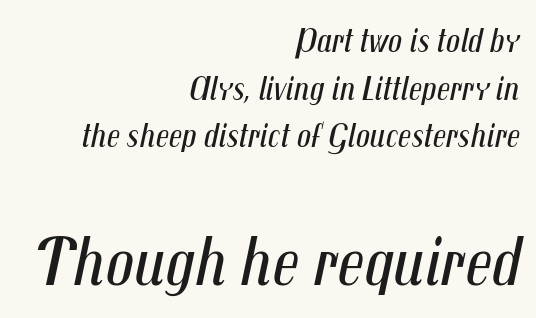
{"italic": "yes", "lean": "right", "slant_degrees": 12, "bold": "no", "weight": "regular", "width": "condensed", "stroke_contrast": "medium", "x_height": "medium", "monospaced": "no", "underline": "no", "align": "right", "line_spacing": "normal", "line_spacing_ratio": 1.36, "letter_spacing": "normal", "letter_spacing_em": 0.0, "larger_block": "second", "size_ratio": 2.0, "glyph_px": 70}
